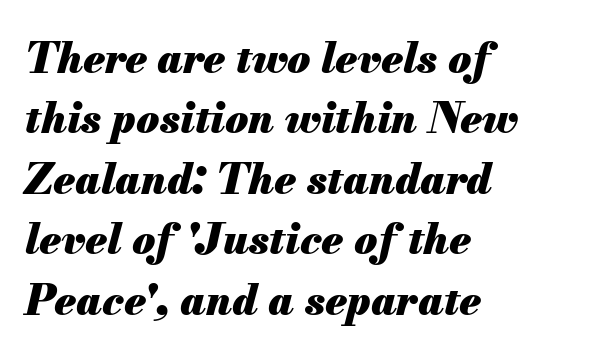
The image shows 42 px heavy type, italic (leaning right); set left-aligned, normal line spacing (1.44x), normal letter spacing, not underlined; medium stroke contrast and a small x-height.
